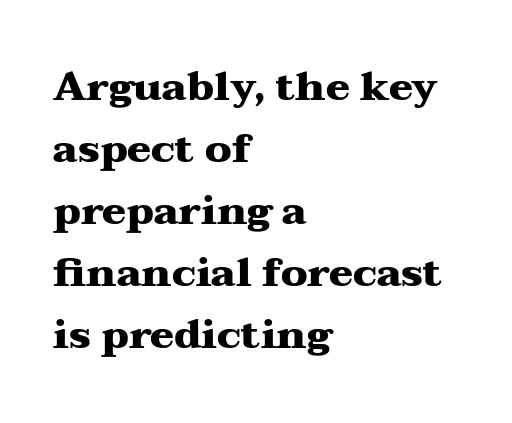
Nobody drew a line under any word here. Do the characters align in a grid? No, the font is proportional. Tracking here is standard; glyphs follow each other at the usual distance. Teacher's note: observe the even left margin — that is flush-left alignment.
